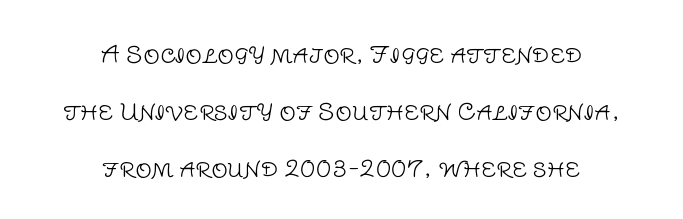
{"bold": "no", "underline": "no", "align": "center", "line_spacing": "loose", "line_spacing_ratio": 2.48, "letter_spacing": "normal", "letter_spacing_em": 0.0, "glyph_px": 23}
